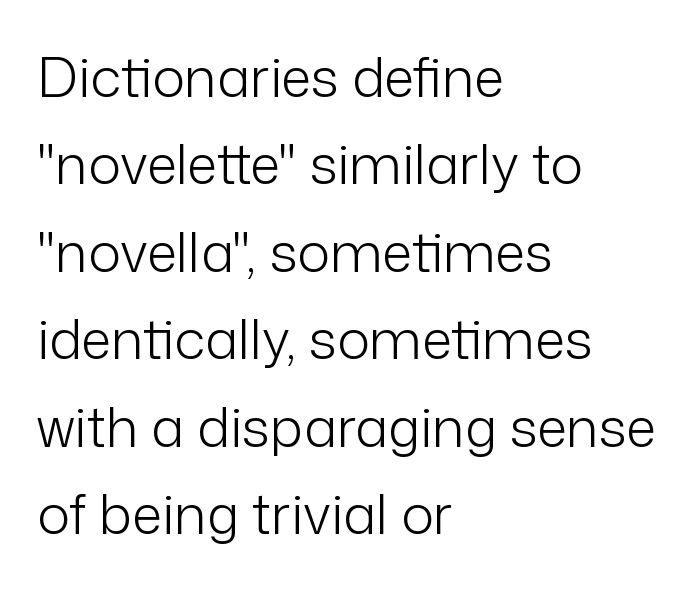
The rendering uses natural spacing where letterforms have individual widths. Look at the tracking — it's just the regular setting, nothing added. Style check: upright. Successive baselines arrive at the customary interval. Does the type have serifs? No, each stem ends abruptly.
